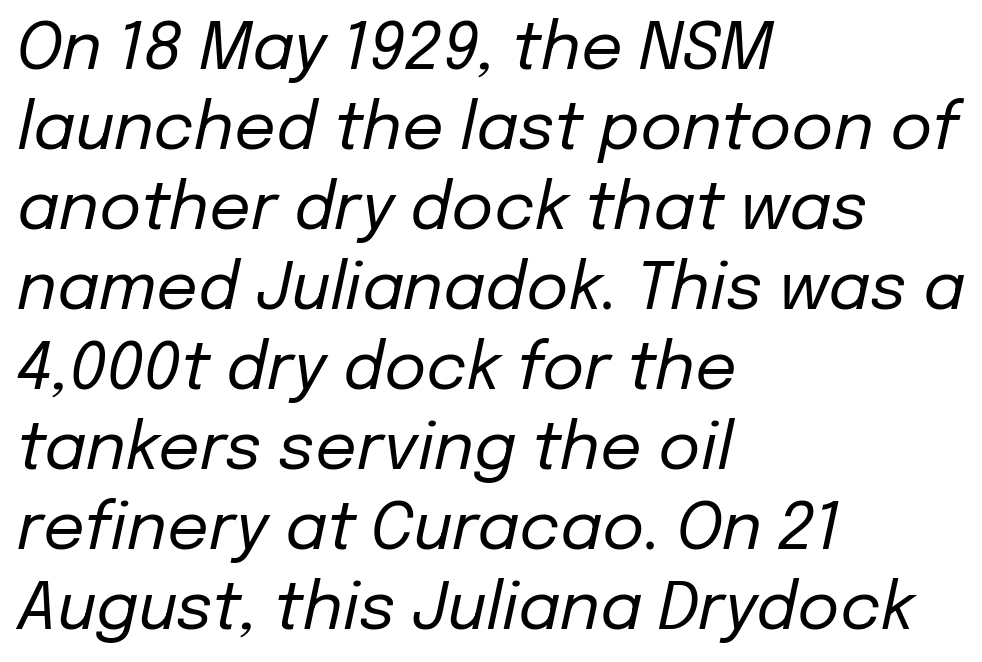
The lines are quadded left. Posture: slanted. Underline: absent. Looks like regular typesetting: each glyph gets only the width it needs. Weight: not bold — regular or lighter. There is no visible air inserted between adjacent glyphs.
